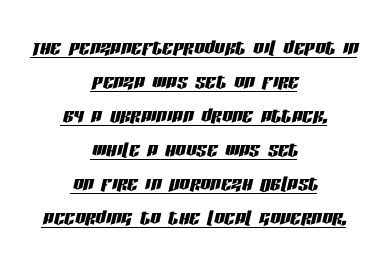
Q: Is the text italic (slanted)? A: Yes, it leans right by about 13 degrees.
Q: Is the text underlined? A: Yes.
Q: How is the paragraph aligned? A: Centered.
Q: Is the spacing between letters normal or unusually wide? A: Normal.
Q: Is the spacing between lines tight, normal or loose? A: Normal.
